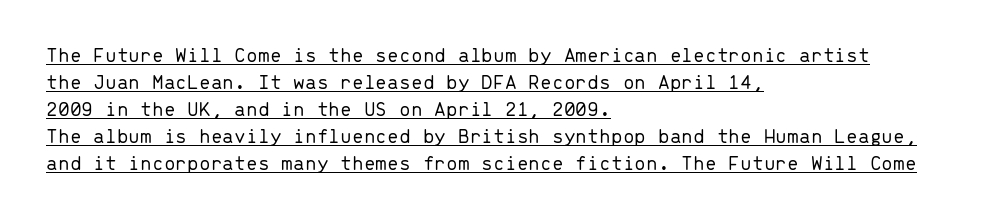
Q: Is the text bold? A: No.
Q: Is the text italic (slanted)? A: No, it is upright.
Q: Is the text underlined? A: Yes.
Q: How is the paragraph aligned? A: Left-aligned.
Q: Is the spacing between letters normal or unusually wide? A: Normal.
Q: Is the spacing between lines tight, normal or loose? A: Normal.
